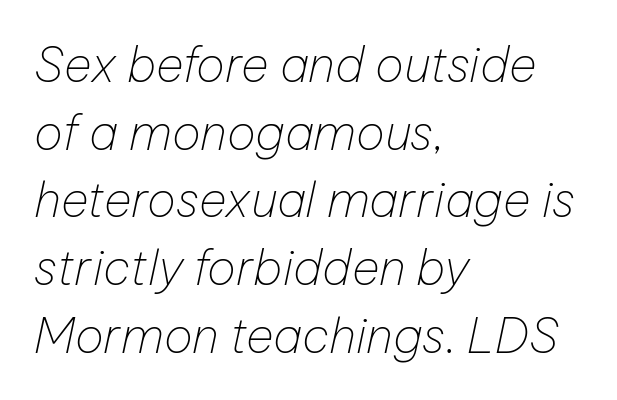
The image shows 48 px thin type, italic (leaning right); set left-aligned, normal line spacing (1.41x), normal letter spacing, not underlined; low stroke contrast and a medium x-height.
